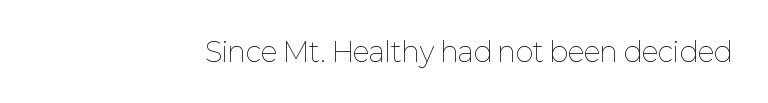
Has an underline been added? It has not. The type is set solid horizontally, with unmodified tracking. The characters are drawn with everyday or finer stroke widths. Every character sits straight up, as roman type does.
